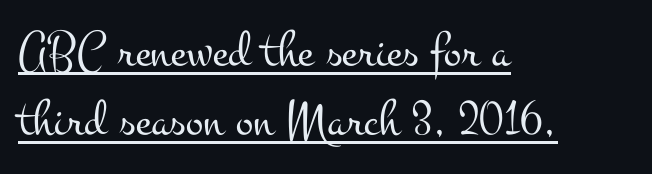
Spacing verdict: proportional, widths tailored to each character. The typesetter has applied underlining to the passage shown. No letter is thick-stroked: the sample isn't bold. The paragraph shown leans on its left margin.
